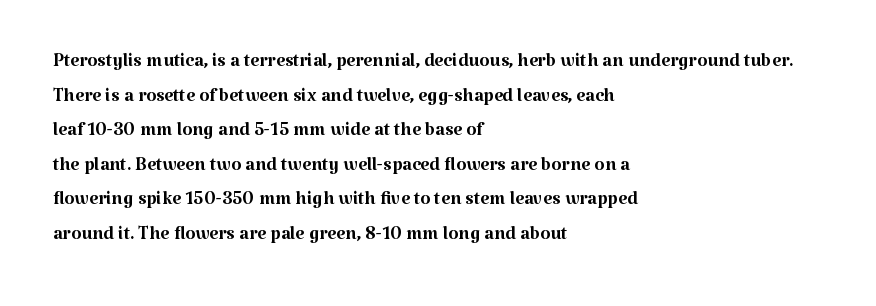
{"italic": "no", "bold": "no", "underline": "no", "align": "left", "line_spacing": "normal", "line_spacing_ratio": 1.33, "letter_spacing": "normal", "letter_spacing_em": 0.0, "glyph_px": 26}
